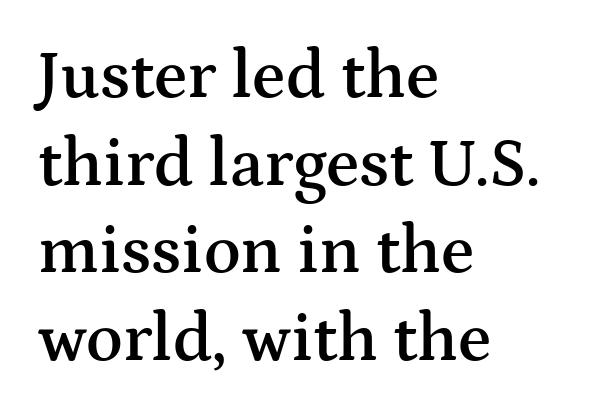
{"serif": "yes", "italic": "no", "bold": "semi", "weight": "semibold", "width": "wide", "stroke_contrast": "medium", "x_height": "medium", "monospaced": "no", "underline": "no", "align": "left", "line_spacing": "normal", "line_spacing_ratio": 1.29, "letter_spacing": "normal", "letter_spacing_em": 0.0, "glyph_px": 68}
